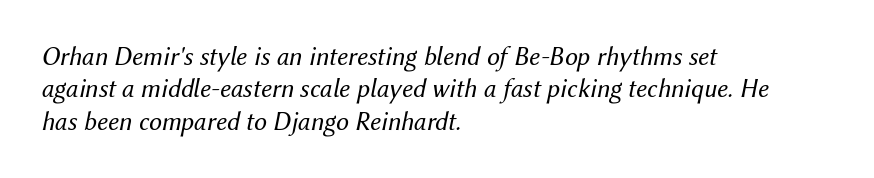
{"italic": "yes", "lean": "right", "slant_degrees": 12, "bold": "no", "underline": "no", "align": "left", "line_spacing": "normal", "line_spacing_ratio": 1.25, "letter_spacing": "normal", "letter_spacing_em": 0.0, "glyph_px": 26}
